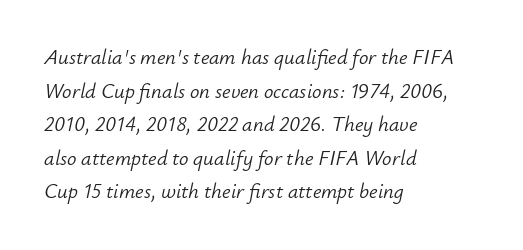
{"italic": "yes", "lean": "right", "slant_degrees": 12, "bold": "no", "underline": "no", "align": "left", "line_spacing": "normal", "line_spacing_ratio": 1.6, "letter_spacing": "normal", "letter_spacing_em": 0.0, "glyph_px": 21}
